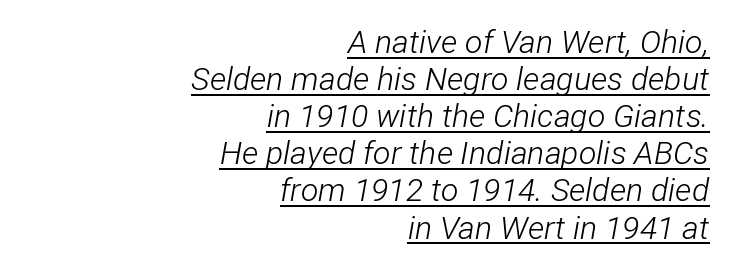
{"italic": "yes", "lean": "right", "slant_degrees": 12, "bold": "no", "weight": "light", "width": "condensed", "stroke_contrast": "low", "x_height": "medium", "monospaced": "no", "underline": "yes", "align": "right", "line_spacing_ratio": 1.16, "letter_spacing": "normal", "letter_spacing_em": 0.0, "glyph_px": 32}
